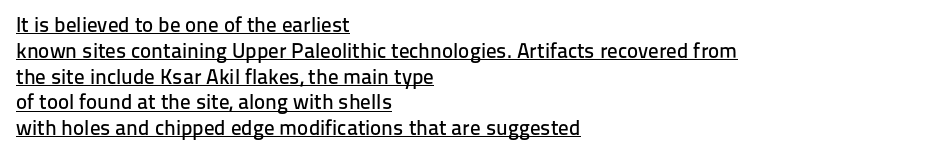
Q: Is the text italic (slanted)? A: No, it is upright.
Q: Is the text underlined? A: Yes.
Q: How is the paragraph aligned? A: Left-aligned.
Q: Is the spacing between letters normal or unusually wide? A: Normal.
